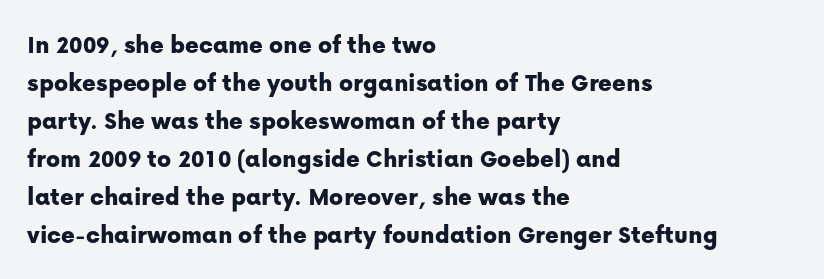
{"italic": "no", "underline": "no", "align": "left", "line_spacing": "normal", "line_spacing_ratio": 1.46, "letter_spacing": "normal", "letter_spacing_em": 0.0, "glyph_px": 26}
